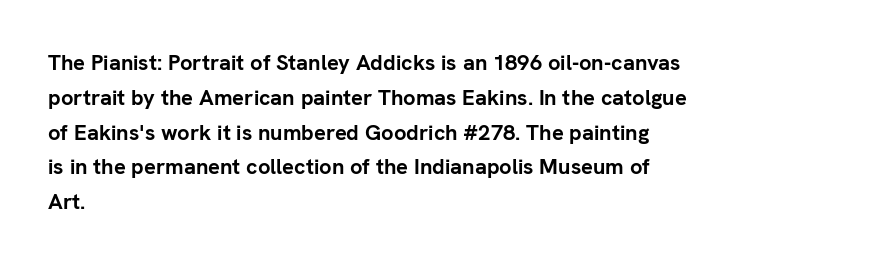
{"italic": "no", "bold": "yes", "underline": "no", "align": "left", "line_spacing": "normal", "line_spacing_ratio": 1.58, "letter_spacing": "normal", "letter_spacing_em": 0.0, "glyph_px": 22}
